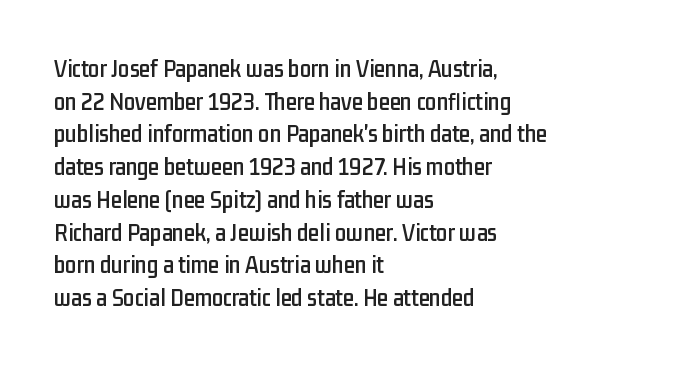
The image shows 25 px text type, upright; set left-aligned, normal line spacing (1.31x), normal letter spacing, not underlined.
